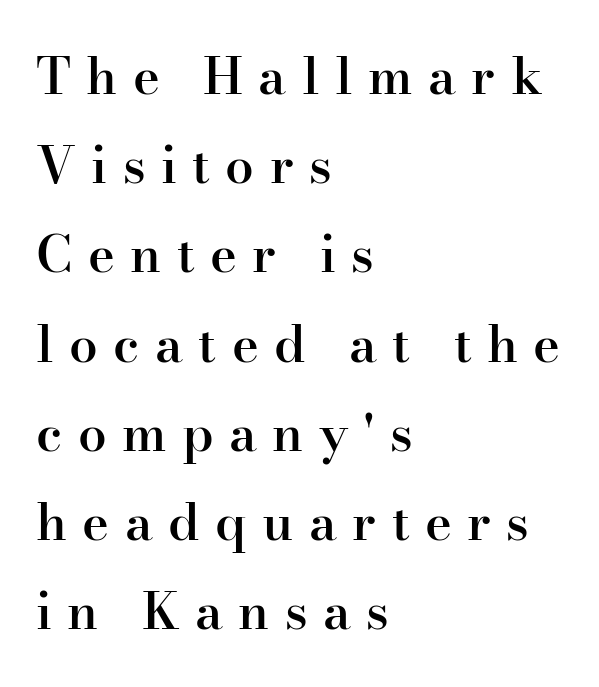
Q: Is the text bold? A: Semi-bold.
Q: Is the text italic (slanted)? A: No, it is upright.
Q: Is the typeface a serif or a sans-serif typeface? A: Serif.
Q: Is the text underlined? A: No.
Q: How is the paragraph aligned? A: Left-aligned.
Q: Is the spacing between letters normal or unusually wide? A: Unusually wide.
Q: Width (condensed, normal, or wide)? A: Normal.
Q: Stroke contrast? A: High.
Q: x-height? A: Small.
Q: Monospaced? A: No.
